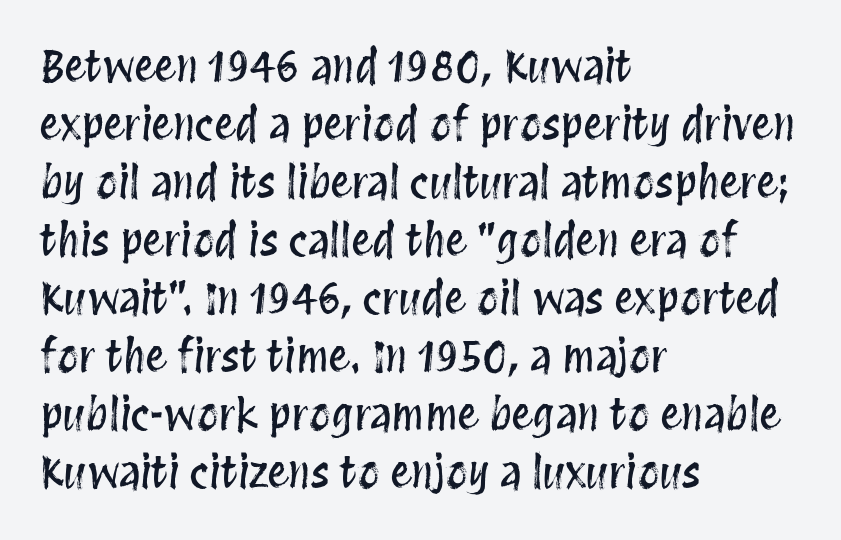
No word sits above an underline. What stands out about the letter spacing? Nothing — it is the standard amount. Normally led — the rows are evenly, conventionally spaced. Looks like regular typesetting: each glyph gets only the width it needs. This is the regular roman posture of the typeface.
